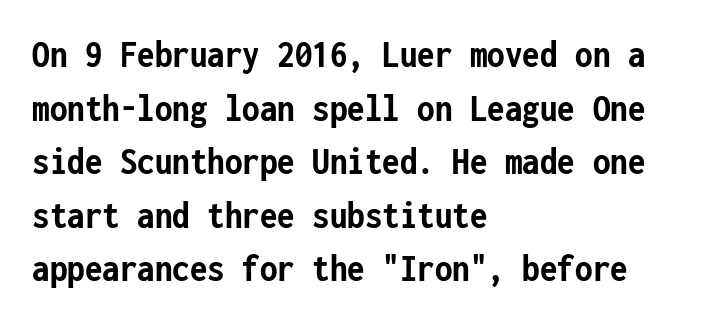
{"serif": "no", "italic": "no", "bold": "yes", "weight": "semibold", "width": "condensed", "stroke_contrast": "low", "x_height": "medium", "monospaced": "yes", "underline": "no", "align": "left", "line_spacing": "normal", "line_spacing_ratio": 1.34, "letter_spacing": "normal", "letter_spacing_em": 0.0, "glyph_px": 40}
